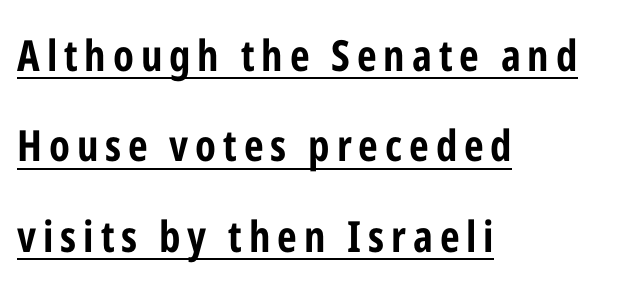
The image shows 43 px bold, condensed sans-serif type, upright; set left-aligned, loose line spacing (2.1x), underlined; low stroke contrast and a medium x-height.
